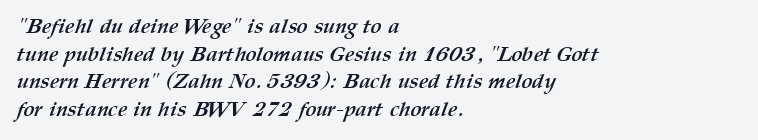
Q: Is the text bold? A: Yes.
Q: Is the text underlined? A: No.
Q: How is the paragraph aligned? A: Left-aligned.
Q: Is the spacing between letters normal or unusually wide? A: Normal.
Q: Is the spacing between lines tight, normal or loose? A: Normal.
